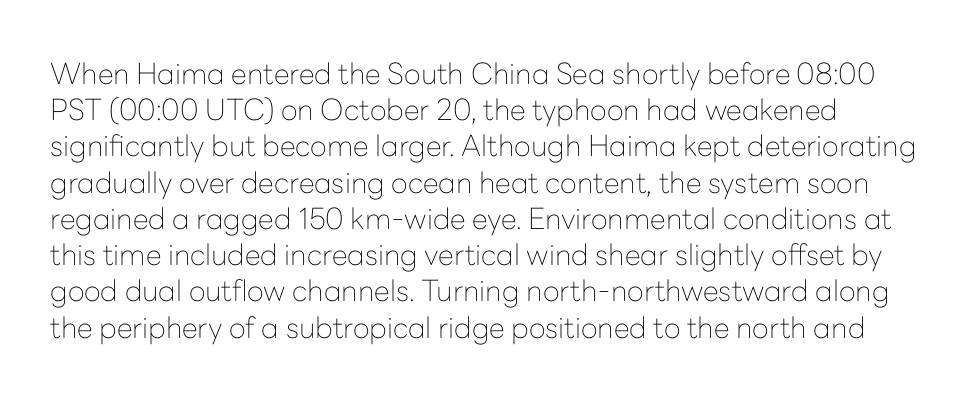
Does the type have serifs? No, each stem ends abruptly. Does the lettering tilt? It doesn't — this is upright. Is there much room between lines? A standard amount, neither cramped nor airy. The font is comparable to plain body text, perhaps lighter.
